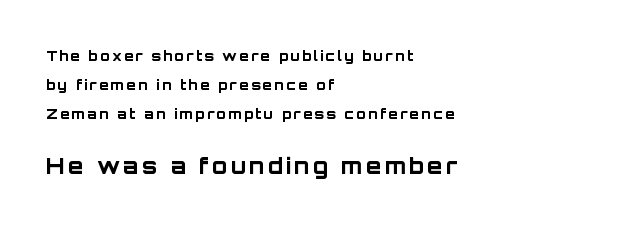
Chunky letters — that's bold for sure. Clear beneath every line of the passage. The rendering anchors every line to the left-hand side. Rows of type keep a wide berth in the vertical direction.
